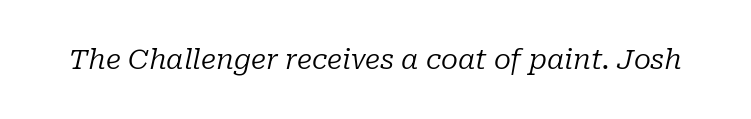
Q: Is the text bold? A: No.
Q: Is the text italic (slanted)? A: Yes, it leans right by about 10 degrees.
Q: Is the typeface a serif or a sans-serif typeface? A: Serif.
Q: Is the text underlined? A: No.
Q: Is the spacing between letters normal or unusually wide? A: Normal.
Q: Width (condensed, normal, or wide)? A: Normal.
Q: Stroke contrast? A: Low.
Q: x-height? A: Medium.
Q: Monospaced? A: No.
